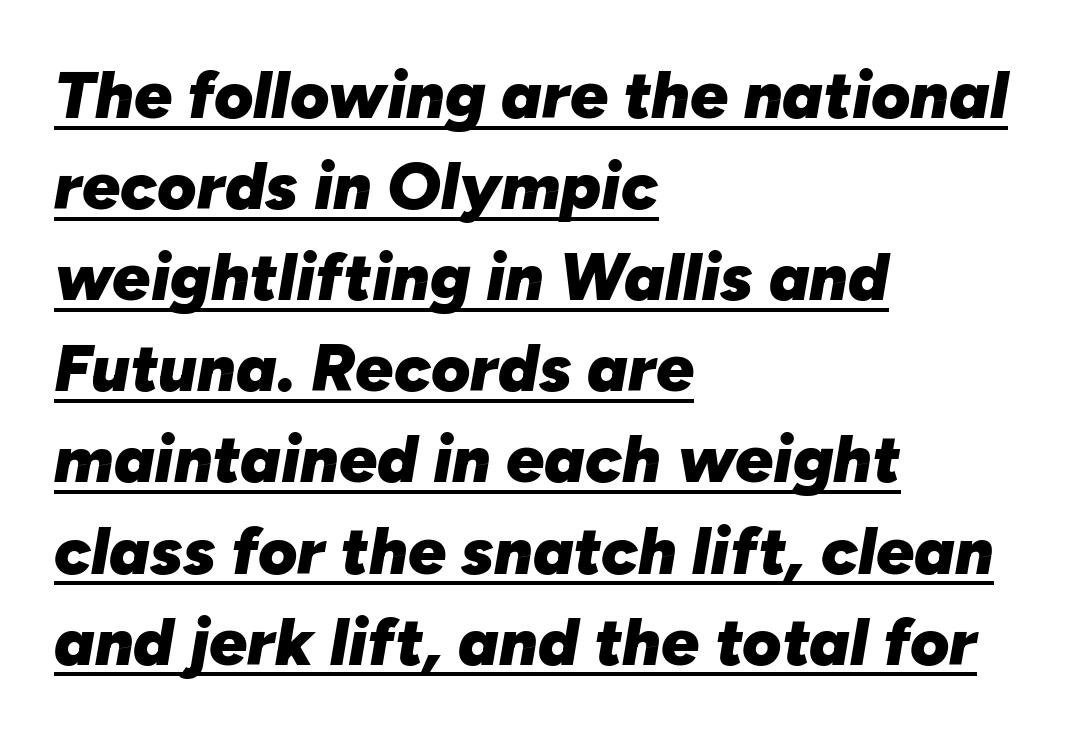
Q: Is the text bold? A: Yes.
Q: Is the text italic (slanted)? A: Yes, it leans right by about 10 degrees.
Q: Is the text underlined? A: Yes.
Q: How is the paragraph aligned? A: Left-aligned.
Q: Is the spacing between letters normal or unusually wide? A: Normal.
Q: Is the spacing between lines tight, normal or loose? A: Normal.
Q: Width (condensed, normal, or wide)? A: Normal.
Q: Stroke contrast? A: Low.
Q: x-height? A: Medium.
Q: Monospaced? A: No.
